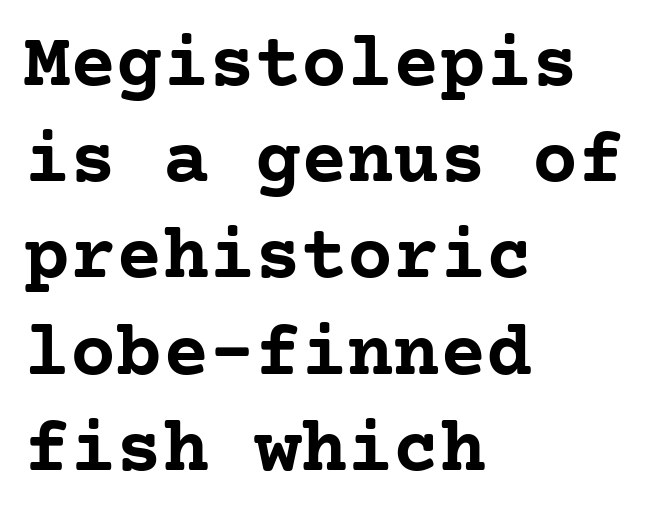
Q: Is the text bold? A: Yes.
Q: Is the text italic (slanted)? A: No, it is upright.
Q: Is the typeface a serif or a sans-serif typeface? A: Serif.
Q: Is the text underlined? A: No.
Q: How is the paragraph aligned? A: Left-aligned.
Q: Is the spacing between letters normal or unusually wide? A: Normal.
Q: Is the spacing between lines tight, normal or loose? A: Normal.
Q: Width (condensed, normal, or wide)? A: Normal.
Q: Stroke contrast? A: Low.
Q: x-height? A: Medium.
